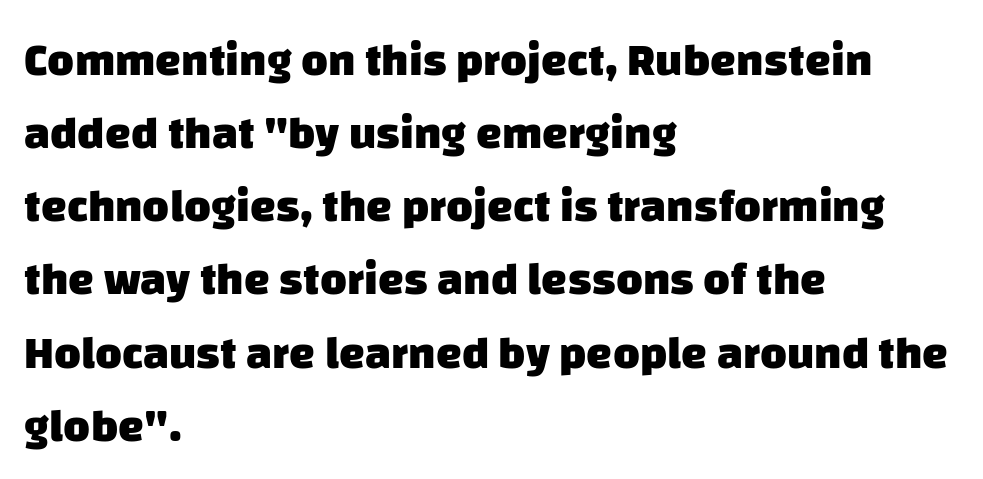
Q: Is the text bold? A: Yes.
Q: Is the typeface a serif or a sans-serif typeface? A: Sans-serif.
Q: Is the text underlined? A: No.
Q: How is the paragraph aligned? A: Left-aligned.
Q: Is the spacing between letters normal or unusually wide? A: Normal.
Q: Is the spacing between lines tight, normal or loose? A: Normal.
Q: Width (condensed, normal, or wide)? A: Normal.
Q: Stroke contrast? A: Low.
Q: x-height? A: Large.
Q: Monospaced? A: No.
